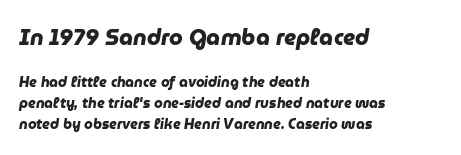
Q: Is the text bold? A: Yes.
Q: Is the text underlined? A: No.
Q: How is the paragraph aligned? A: Left-aligned.
Q: Is the spacing between letters normal or unusually wide? A: Normal.
Q: Is the spacing between lines tight, normal or loose? A: Normal.
Q: Which block of text is set in a larger size, the first (top) or the second (bottom)? A: The first (top) one.
